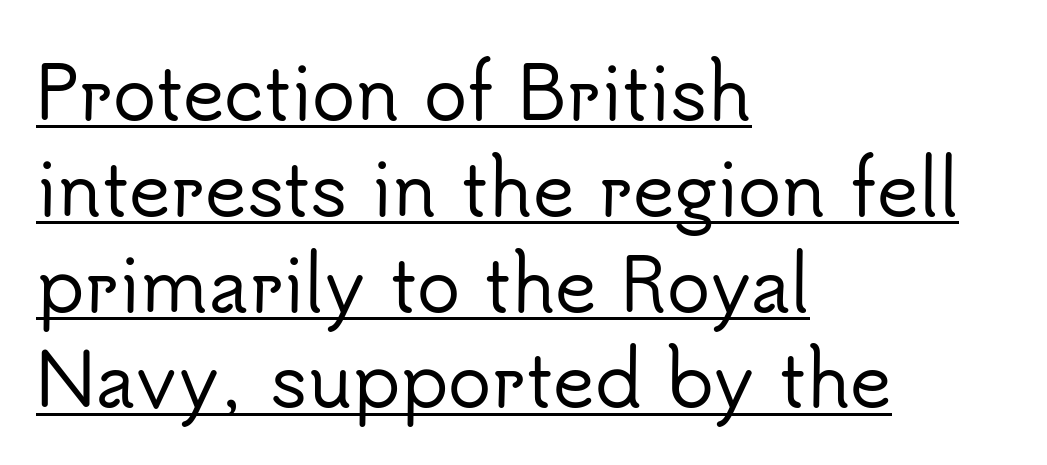
{"serif": "no", "italic": "no", "width": "normal", "stroke_contrast": "low", "x_height": "small", "monospaced": "no", "underline": "yes", "align": "left", "line_spacing": "normal", "line_spacing_ratio": 1.33, "letter_spacing": "normal", "letter_spacing_em": 0.0, "glyph_px": 72}
